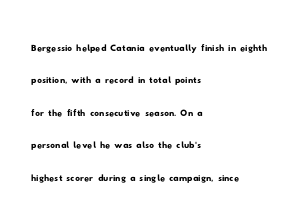
Notice how the passage keeps a crisp vertical edge on the left only. Descenders are the only things crossing below the line. Glyph-to-glyph distance matches everyday printed text. A normal amount of white space separates one row of letters from the next.
